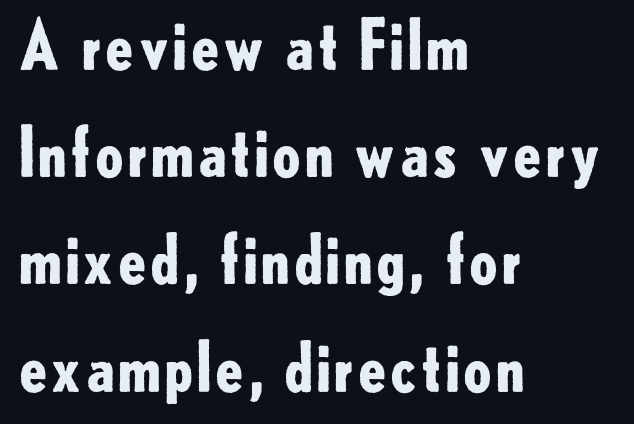
Q: Is the text bold? A: Yes.
Q: Is the text italic (slanted)? A: No, it is upright.
Q: Is the typeface a serif or a sans-serif typeface? A: Sans-serif.
Q: Is the text underlined? A: No.
Q: How is the paragraph aligned? A: Left-aligned.
Q: Is the spacing between letters normal or unusually wide? A: Normal.
Q: Is the spacing between lines tight, normal or loose? A: Normal.
Q: Width (condensed, normal, or wide)? A: Normal.
Q: Stroke contrast? A: Low.
Q: x-height? A: Small.
Q: Monospaced? A: No.
